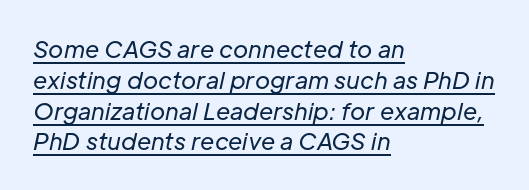
The string is rendered with underlining switched on. All the whitespace from short lines collects on the right. How are the letters spaced? Ordinarily, with no added tracking. You can tell it's italic because the verticals aren't actually vertical. The weight tops out at a normal text grade. Vertically, the passage feels balanced, rows spaced as you'd expect.
